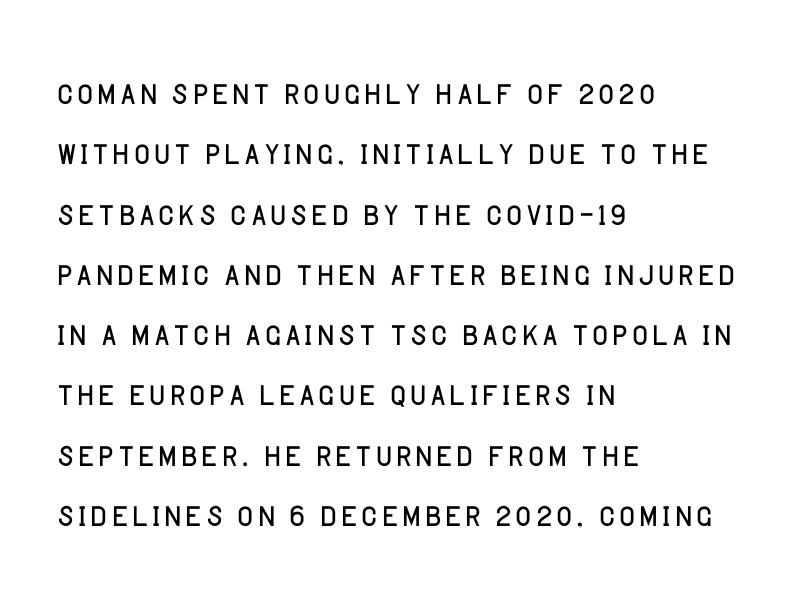
Q: Is the text bold? A: No.
Q: Is the text italic (slanted)? A: No, it is upright.
Q: Is the typeface a serif or a sans-serif typeface? A: Sans-serif.
Q: Is the text underlined? A: No.
Q: How is the paragraph aligned? A: Left-aligned.
Q: Is the spacing between letters normal or unusually wide? A: Normal.
Q: Is the spacing between lines tight, normal or loose? A: Normal.
Q: Width (condensed, normal, or wide)? A: Normal.
Q: Stroke contrast? A: Low.
Q: x-height? A: Large.
Q: Monospaced? A: No.
